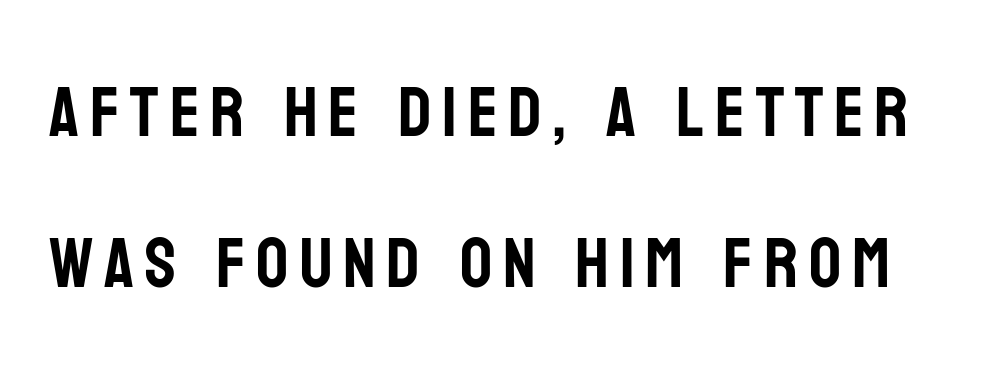
The image shows 71 px condensed sans-serif type, upright; set loose line spacing (2.13x), not underlined; low stroke contrast and a large x-height.
